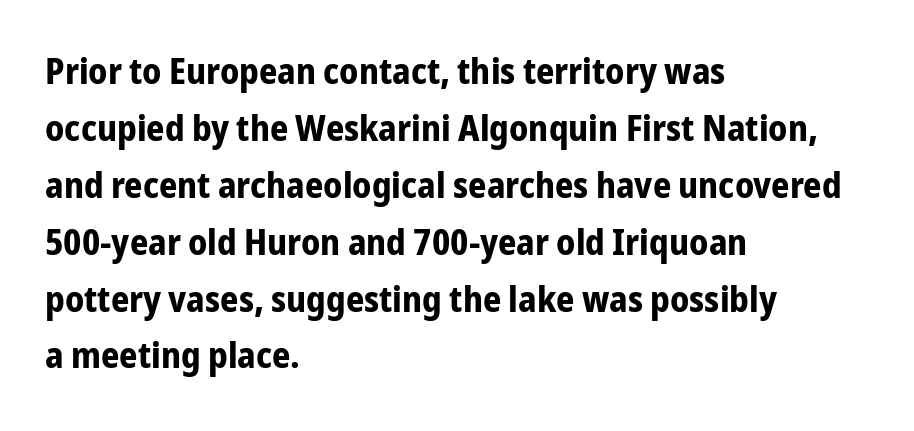
The image shows 36 px bold, condensed sans-serif type, upright; set left-aligned, normal line spacing (1.58x), normal letter spacing, not underlined; low stroke contrast and a medium x-height.
